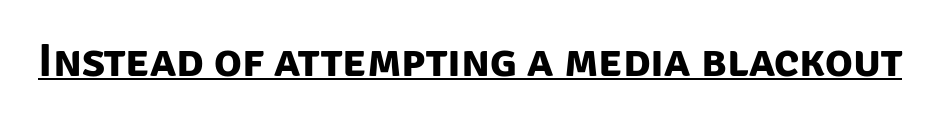
{"serif": "no", "bold": "yes", "weight": "bold", "width": "normal", "stroke_contrast": "low", "x_height": "large", "monospaced": "no", "underline": "yes", "letter_spacing": "normal", "letter_spacing_em": 0.0, "glyph_px": 46}
